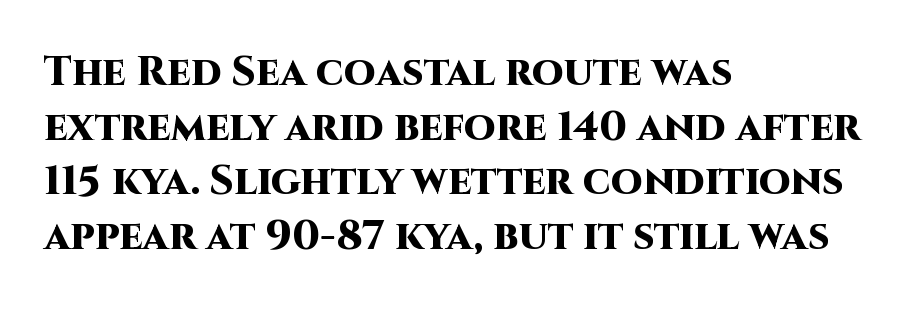
Q: Is the text bold? A: Yes.
Q: Is the text italic (slanted)? A: No, it is upright.
Q: Is the typeface a serif or a sans-serif typeface? A: Sans-serif.
Q: Is the text underlined? A: No.
Q: How is the paragraph aligned? A: Left-aligned.
Q: Is the spacing between letters normal or unusually wide? A: Normal.
Q: Is the spacing between lines tight, normal or loose? A: Normal.
Q: Width (condensed, normal, or wide)? A: Normal.
Q: Stroke contrast? A: High.
Q: x-height? A: Large.
Q: Monospaced? A: No.
